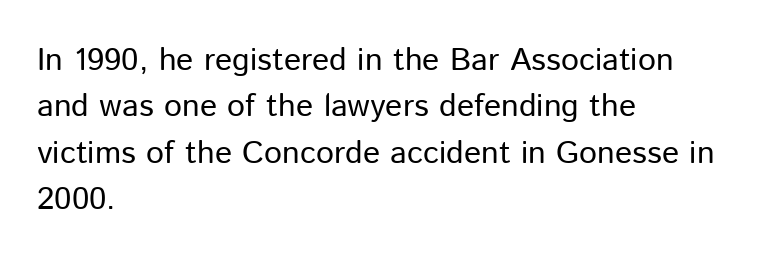
The image shows 32 px regular-weight sans-serif type, upright; set left-aligned, normal line spacing (1.45x), normal letter spacing, not underlined; low stroke contrast and a medium x-height.
